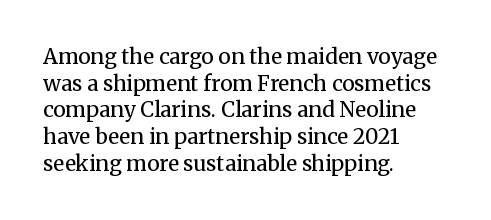
Q: Is the text bold? A: No.
Q: Is the text italic (slanted)? A: No, it is upright.
Q: Is the text underlined? A: No.
Q: How is the paragraph aligned? A: Left-aligned.
Q: Is the spacing between letters normal or unusually wide? A: Normal.
Q: Is the spacing between lines tight, normal or loose? A: Normal.
